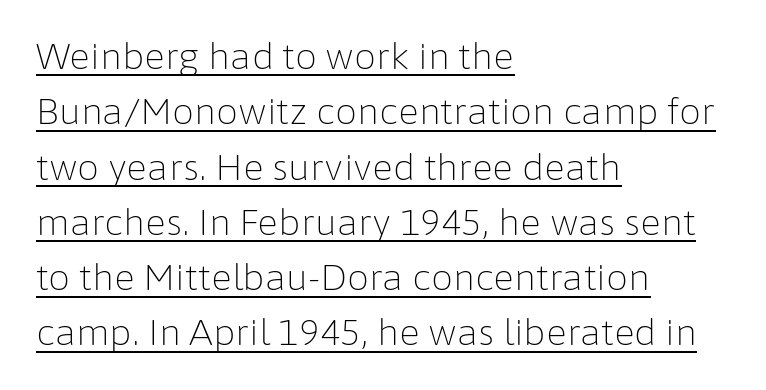
The image shows 35 px light sans-serif type, upright; set left-aligned, normal line spacing (1.58x), normal letter spacing, underlined; low stroke contrast and a medium x-height.
